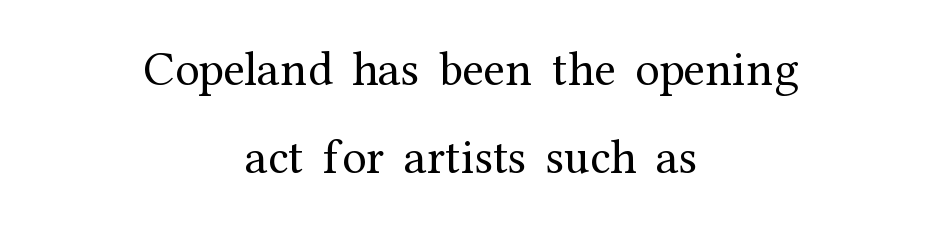
{"serif": "yes", "italic": "no", "bold": "no", "weight": "regular", "width": "normal", "stroke_contrast": "medium", "x_height": "medium", "monospaced": "no", "underline": "no", "align": "center", "line_spacing_ratio": 1.79, "letter_spacing": "normal", "letter_spacing_em": 0.0, "glyph_px": 49}
